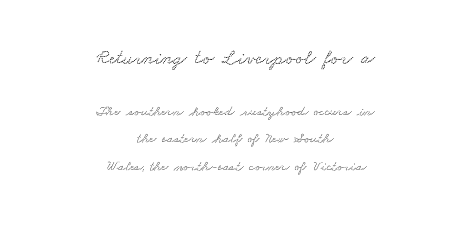
{"underline": "no", "align": "center", "line_spacing": "loose", "line_spacing_ratio": 1.95, "letter_spacing": "normal", "letter_spacing_em": 0.0, "larger_block": "first", "size_ratio": 1.43, "glyph_px": 20}
